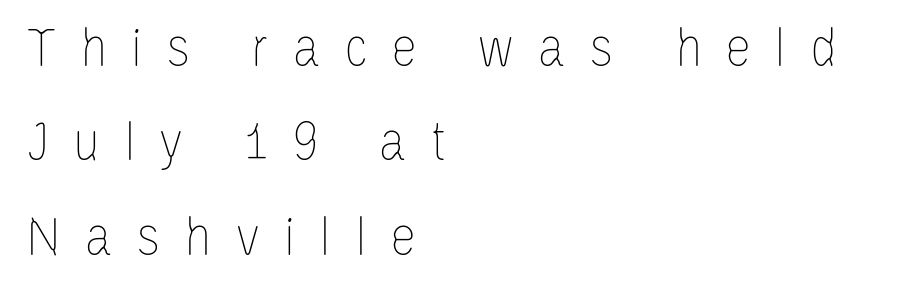
Q: Is the text bold? A: No.
Q: Is the text italic (slanted)? A: No, it is upright.
Q: Is the text underlined? A: No.
Q: How is the paragraph aligned? A: Left-aligned.
Q: Is the spacing between letters normal or unusually wide? A: Unusually wide.
Q: Is the spacing between lines tight, normal or loose? A: Normal.
Q: Width (condensed, normal, or wide)? A: Condensed.
Q: Stroke contrast? A: Low.
Q: x-height? A: Large.
Q: Monospaced? A: No.
